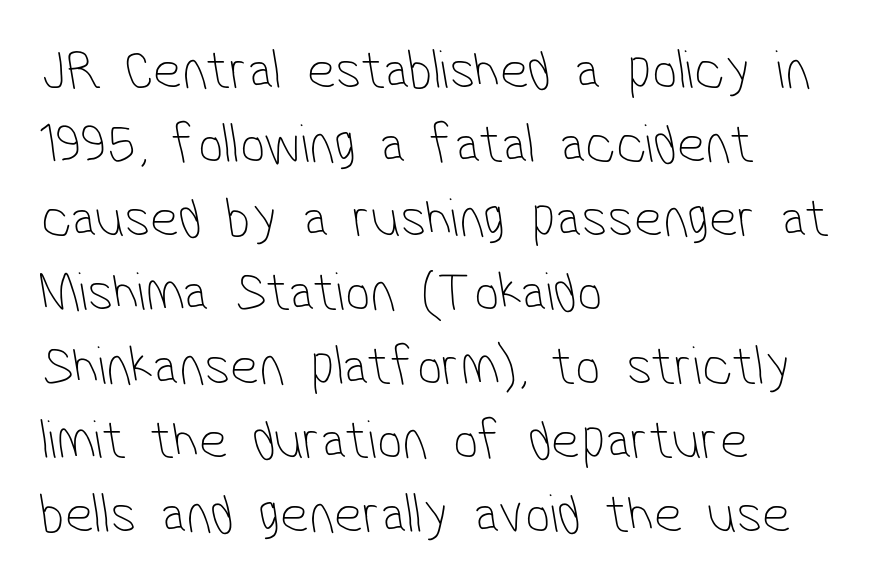
The image shows 56 px thin, condensed sans-serif type; set left-aligned, normal line spacing (1.32x), normal letter spacing, not underlined; low stroke contrast and a medium x-height.
